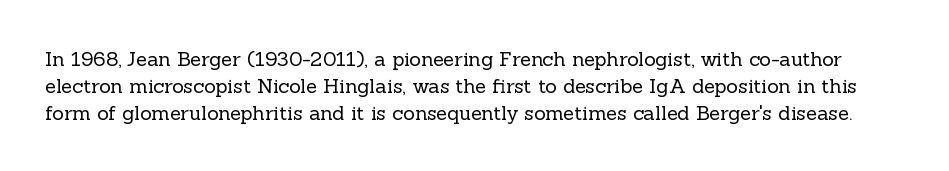
{"italic": "no", "bold": "no", "underline": "no", "line_spacing": "normal", "line_spacing_ratio": 1.35, "letter_spacing": "normal", "letter_spacing_em": 0.0, "glyph_px": 20}
